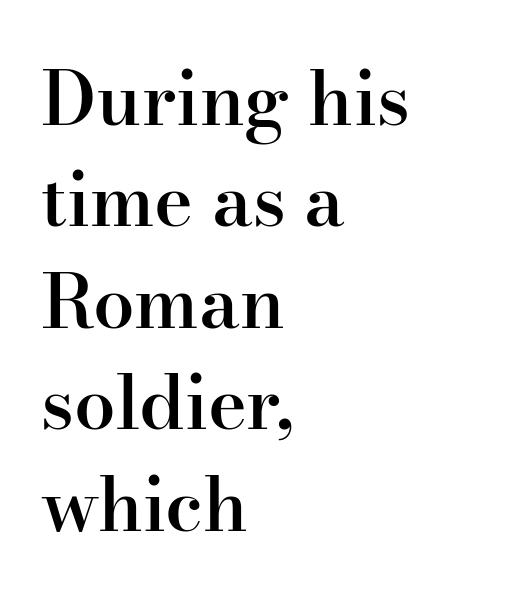
{"serif": "yes", "italic": "no", "bold": "semi", "weight": "semibold", "width": "normal", "stroke_contrast": "high", "x_height": "small", "monospaced": "no", "underline": "no", "align": "left", "line_spacing": "normal", "line_spacing_ratio": 1.37, "letter_spacing": "normal", "letter_spacing_em": 0.0, "glyph_px": 74}
